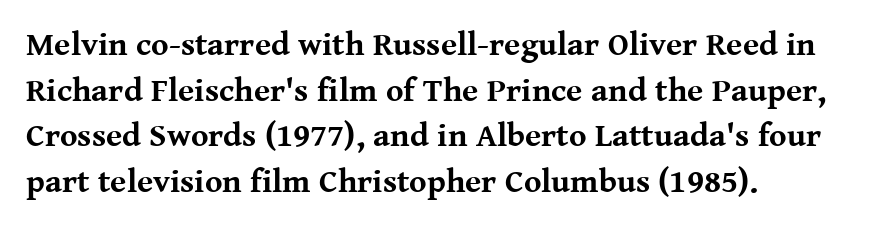
The image shows 33 px bold serif type, upright; set left-aligned, normal line spacing (1.38x), normal letter spacing, not underlined; medium stroke contrast and a medium x-height.
